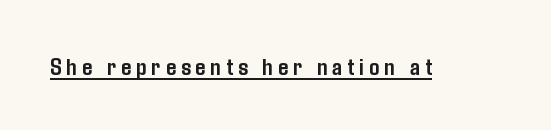
The rendered words wear a rule along their underside. The rendering inserts visible extra space after every character. The sample has been set heavy, in full bold. Designer's note — italics off, roman on.
